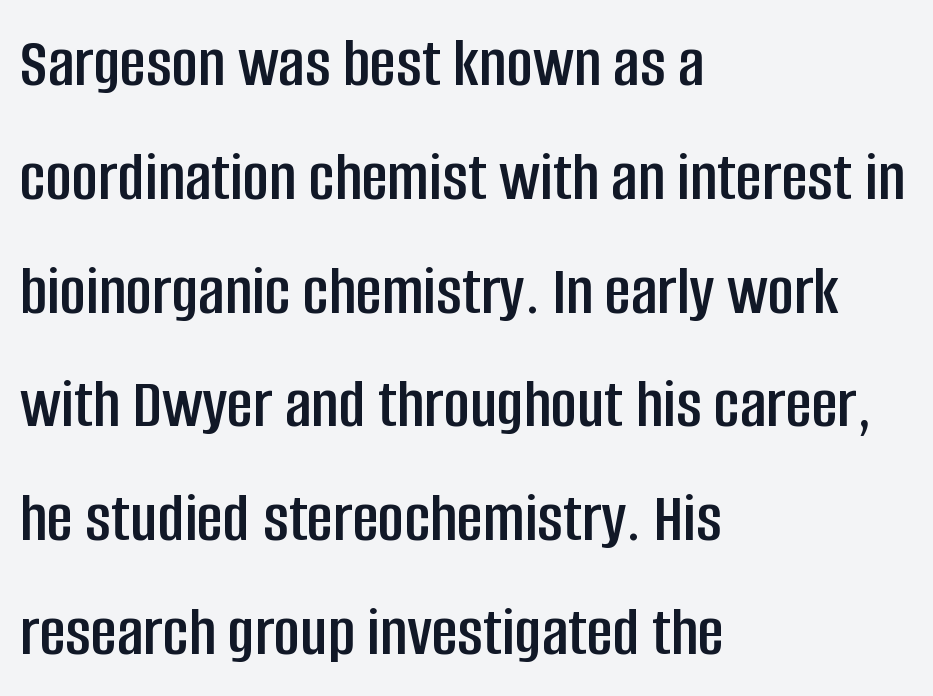
{"serif": "no", "italic": "no", "width": "condensed", "stroke_contrast": "low", "x_height": "large", "monospaced": "no", "underline": "no", "align": "left", "line_spacing": "normal", "line_spacing_ratio": 1.58, "letter_spacing": "normal", "letter_spacing_em": 0.0, "glyph_px": 72}
